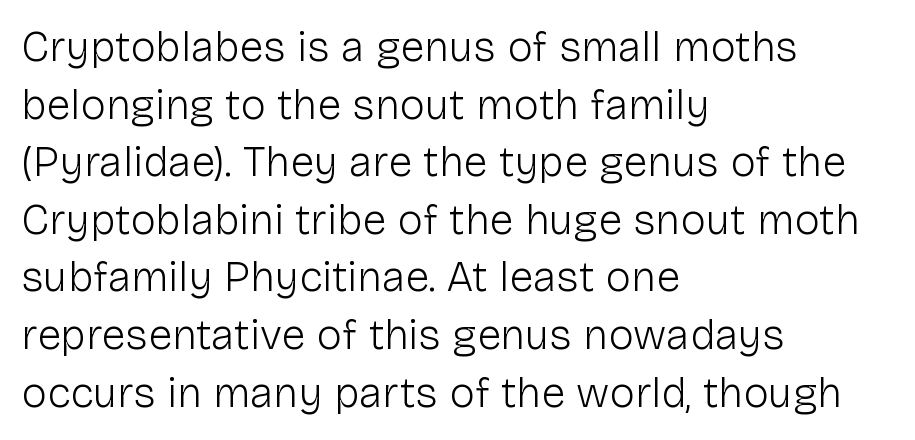
The image shows 43 px light sans-serif type, upright; set left-aligned, normal line spacing (1.34x), normal letter spacing, not underlined; low stroke contrast and a medium x-height.
